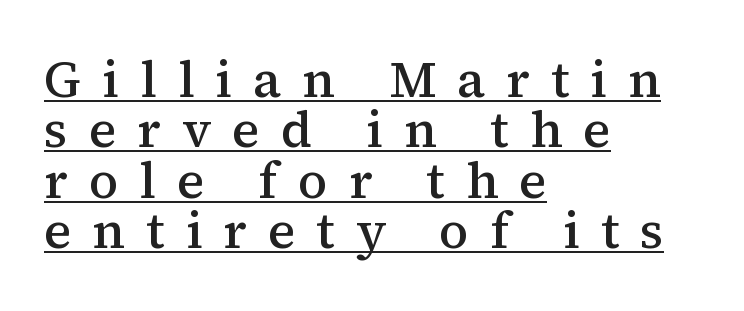
Check where the strokes stop: tiny serifs finish them off. Caption: multi-line text, flush left, ragged right. Here the glyphs are tracked loosely, breaking word shapes into spaced letters. Closely set lines give the paragraph a compact silhouette. Is the type bold? Partly — it's a semibold, heavier than regular but not fully bold. The letters advance in unequal steps, a hallmark of proportional type.
